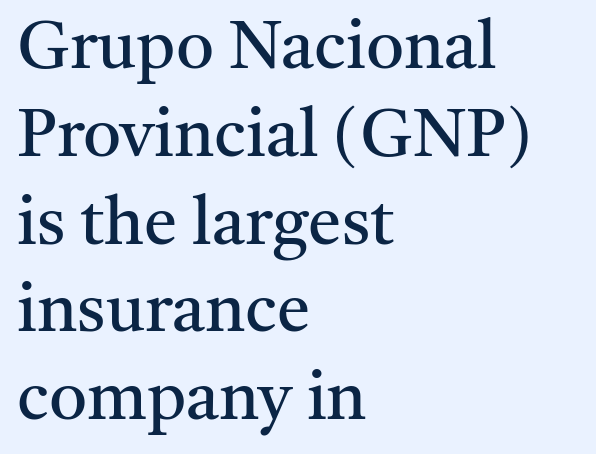
{"serif": "yes", "italic": "no", "bold": "no", "weight": "regular", "width": "normal", "stroke_contrast": "medium", "x_height": "medium", "monospaced": "no", "underline": "no", "align": "left", "line_spacing": "normal", "line_spacing_ratio": 1.31, "letter_spacing": "normal", "letter_spacing_em": 0.0, "glyph_px": 67}
